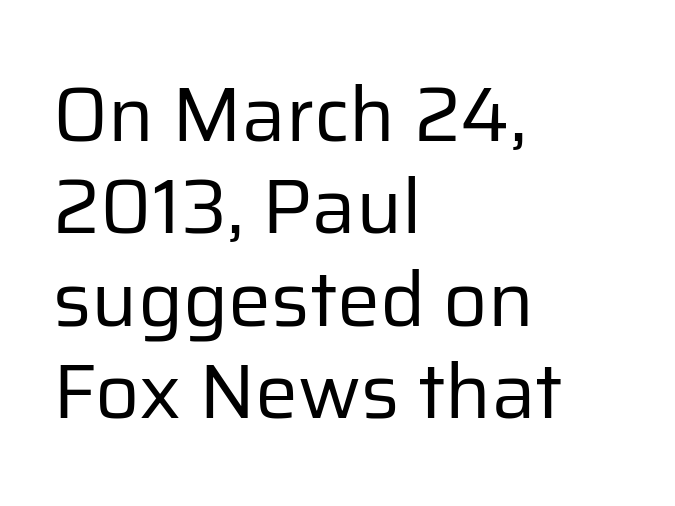
Stroke terminals: plain, sans-serif. Nothing unusual about the tracking: characters are spaced as the font intends. The glyphs are unaccompanied by any horizontal stroke below them. Is the block centered? No — it sits flush against the left margin. The strokes carry an ordinary text weight at most. Do the characters align in a grid? No, the font is proportional.
